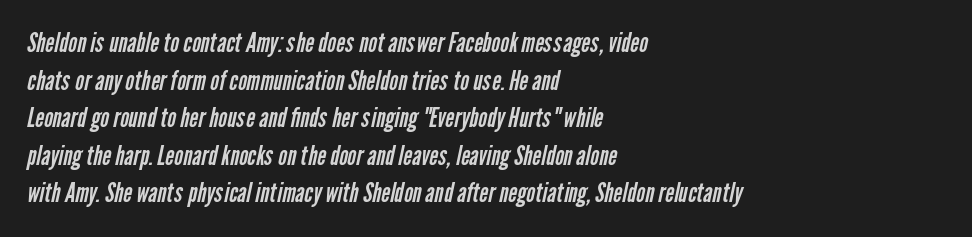
{"bold": "no", "underline": "no", "align": "left", "line_spacing": "normal", "line_spacing_ratio": 1.39, "letter_spacing": "normal", "letter_spacing_em": 0.0, "glyph_px": 27}
